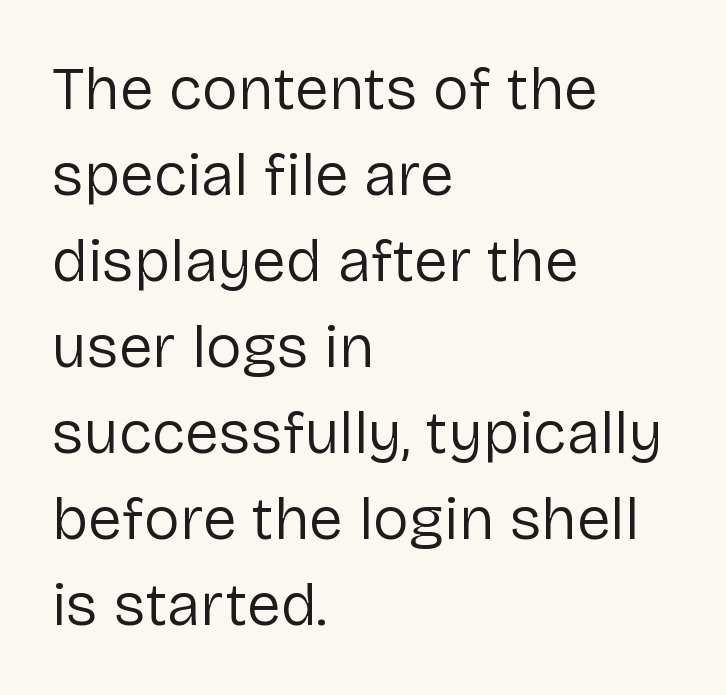
Q: Is the text bold? A: No.
Q: Is the text italic (slanted)? A: No, it is upright.
Q: Is the typeface a serif or a sans-serif typeface? A: Sans-serif.
Q: Is the text underlined? A: No.
Q: How is the paragraph aligned? A: Left-aligned.
Q: Is the spacing between letters normal or unusually wide? A: Normal.
Q: Is the spacing between lines tight, normal or loose? A: Normal.
Q: Width (condensed, normal, or wide)? A: Normal.
Q: Stroke contrast? A: Low.
Q: x-height? A: Medium.
Q: Monospaced? A: No.
